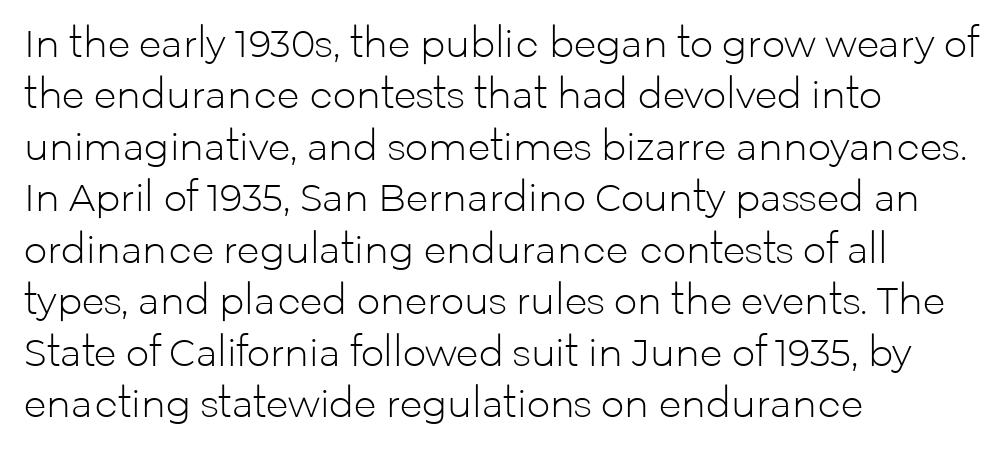
The image shows 37 px light sans-serif type, upright; set left-aligned, normal line spacing (1.39x), normal letter spacing, not underlined; low stroke contrast and a medium x-height.
